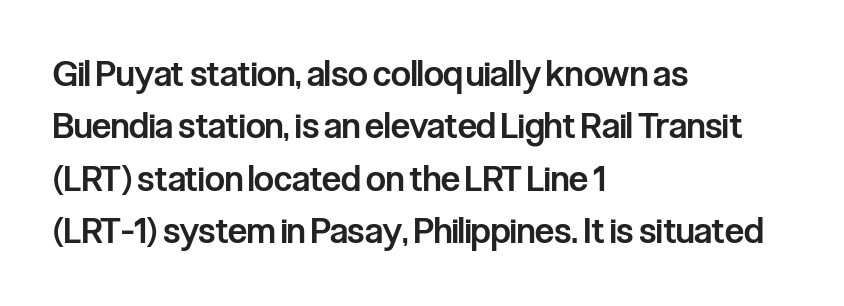
Is this a sans? Yes — the strokes have no serifs. No italicization has been applied; the sample stays upright. Alignment: flush left. Nothing unusual about the tracking: characters are spaced as the font intends. Regular leading.
